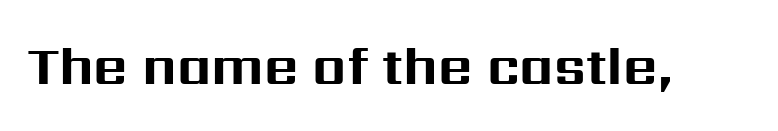
Note: no serifs on the glyphs. Posture: upright roman. Look at the tracking — it's just the regular setting, nothing added. The font is running at its bold setting. The foot of each line stays bare and open. Here the designer chose a conventional face with non-uniform glyph widths.
